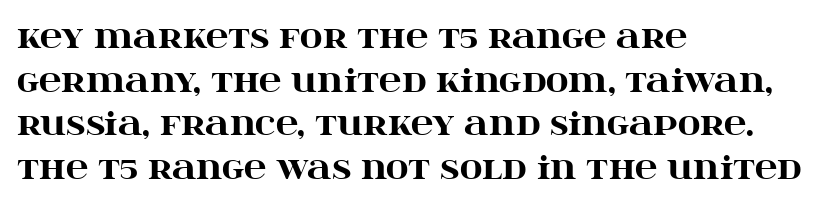
What's the leading like? Ordinary, nothing unusual. The lines are quadded left. The specimen reads as upright at a glance. The foot of each line stays bare and open. This sample has the flowing, uneven cadence of proportional lettering.
